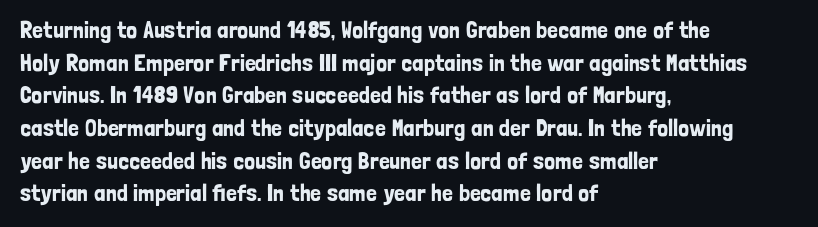
The image shows 24 px text type, upright; set left-aligned, normal line spacing (1.36x), normal letter spacing, not underlined.
